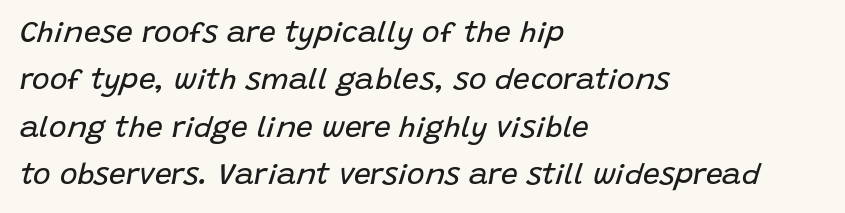
Q: Is the text bold? A: No.
Q: Is the text italic (slanted)? A: Yes, it leans right by about 15 degrees.
Q: Is the text underlined? A: No.
Q: How is the paragraph aligned? A: Left-aligned.
Q: Is the spacing between letters normal or unusually wide? A: Normal.
Q: Is the spacing between lines tight, normal or loose? A: Normal.
Q: Width (condensed, normal, or wide)? A: Normal.
Q: Stroke contrast? A: Low.
Q: x-height? A: Large.
Q: Monospaced? A: No.
